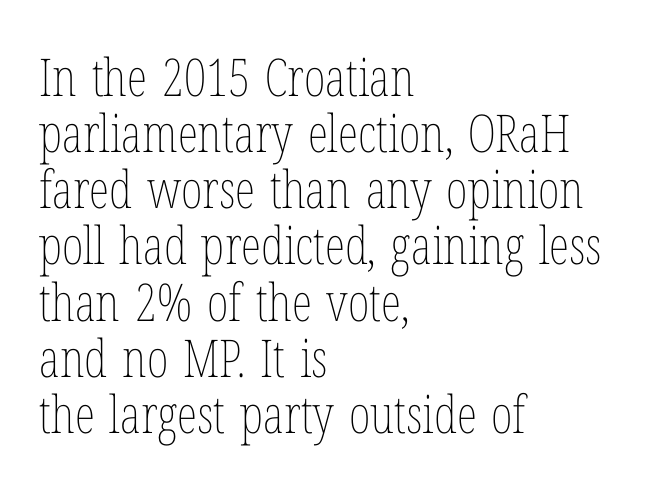
Q: Is the text bold? A: No.
Q: Is the text italic (slanted)? A: No, it is upright.
Q: Is the text underlined? A: No.
Q: How is the paragraph aligned? A: Left-aligned.
Q: Is the spacing between letters normal or unusually wide? A: Normal.
Q: Is the spacing between lines tight, normal or loose? A: Tight.
Q: Width (condensed, normal, or wide)? A: Condensed.
Q: Stroke contrast? A: Low.
Q: x-height? A: Medium.
Q: Monospaced? A: No.
